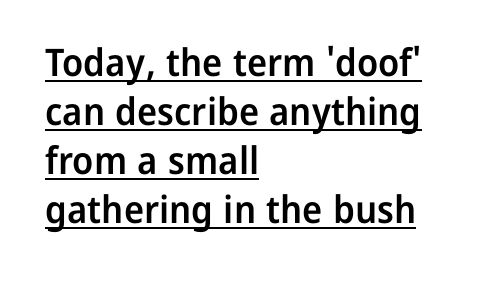
Like a heading marked for emphasis, these lines bear an underscore. The rendering keeps characters at their native spacing. Nope, no serifs anywhere on these letters. Rows of type keep a routine distance in the vertical direction. Caption: semibold face, moderately heavy strokes.
